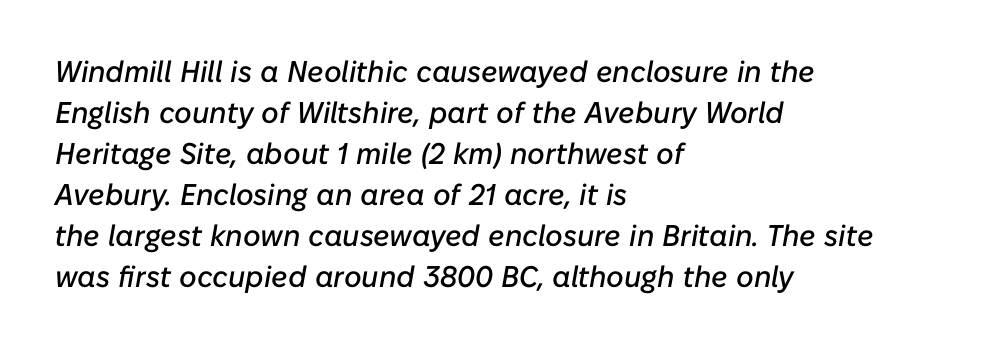
The image shows 30 px text type, italic (leaning right); set left-aligned, normal line spacing (1.37x), normal letter spacing, not underlined; low stroke contrast and a medium x-height.
